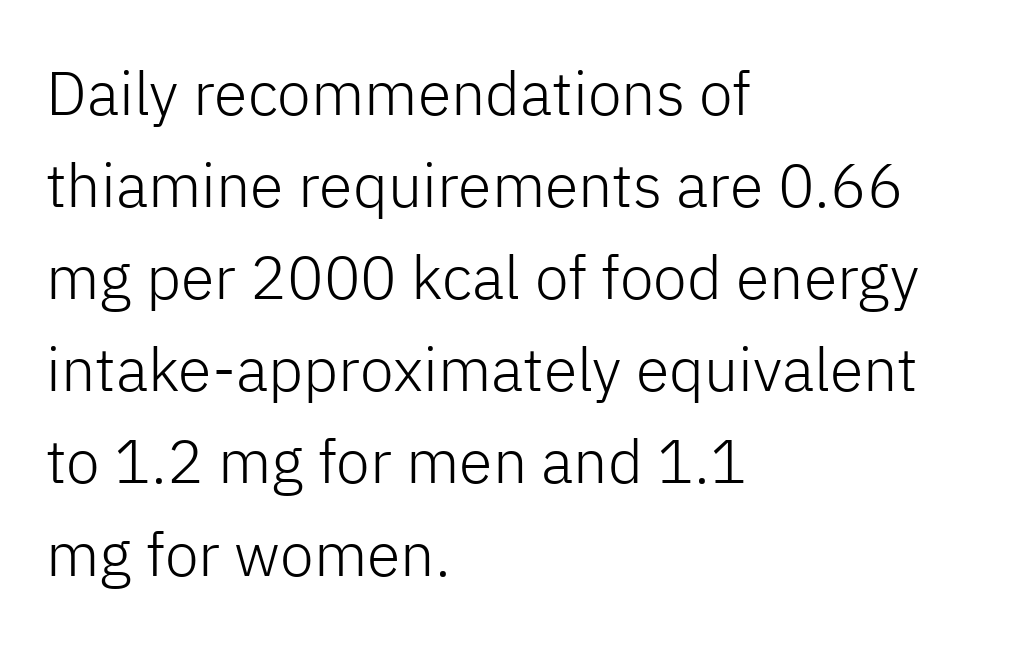
The image shows 61 px light sans-serif type, upright; set left-aligned, normal line spacing (1.51x), normal letter spacing, not underlined; low stroke contrast and a medium x-height.
